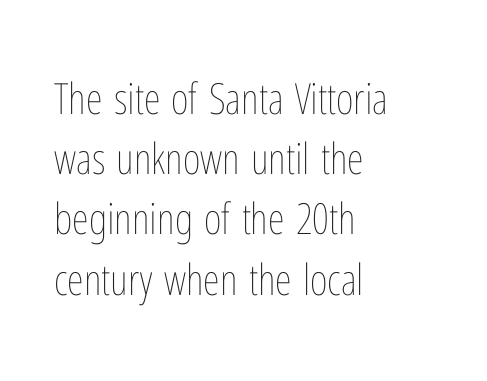
Q: Is the text bold? A: No.
Q: Is the text italic (slanted)? A: No, it is upright.
Q: Is the text underlined? A: No.
Q: How is the paragraph aligned? A: Left-aligned.
Q: Is the spacing between letters normal or unusually wide? A: Normal.
Q: Is the spacing between lines tight, normal or loose? A: Normal.
Q: Width (condensed, normal, or wide)? A: Condensed.
Q: Stroke contrast? A: Low.
Q: x-height? A: Medium.
Q: Monospaced? A: No.
